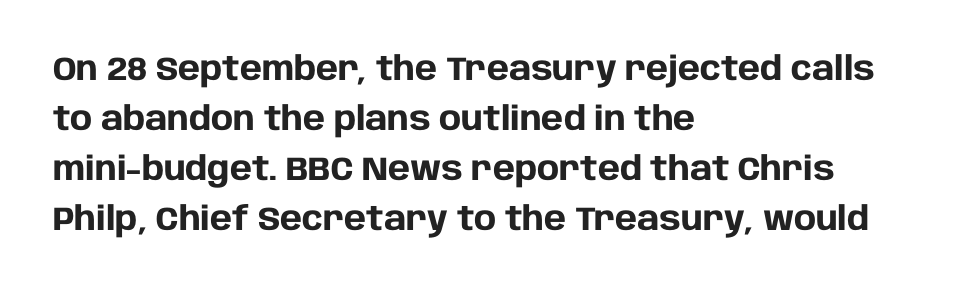
{"serif": "no", "italic": "no", "bold": "yes", "weight": "heavy", "width": "normal", "stroke_contrast": "low", "x_height": "large", "monospaced": "no", "underline": "no", "align": "left", "line_spacing": "normal", "line_spacing_ratio": 1.52, "letter_spacing": "normal", "letter_spacing_em": 0.0, "glyph_px": 33}
